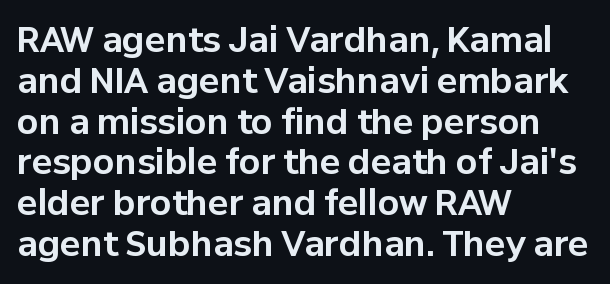
Q: Is the text bold? A: Yes.
Q: Is the text italic (slanted)? A: No, it is upright.
Q: Is the typeface a serif or a sans-serif typeface? A: Sans-serif.
Q: Is the text underlined? A: No.
Q: How is the paragraph aligned? A: Left-aligned.
Q: Is the spacing between letters normal or unusually wide? A: Normal.
Q: Width (condensed, normal, or wide)? A: Normal.
Q: Stroke contrast? A: Low.
Q: x-height? A: Medium.
Q: Monospaced? A: No.
